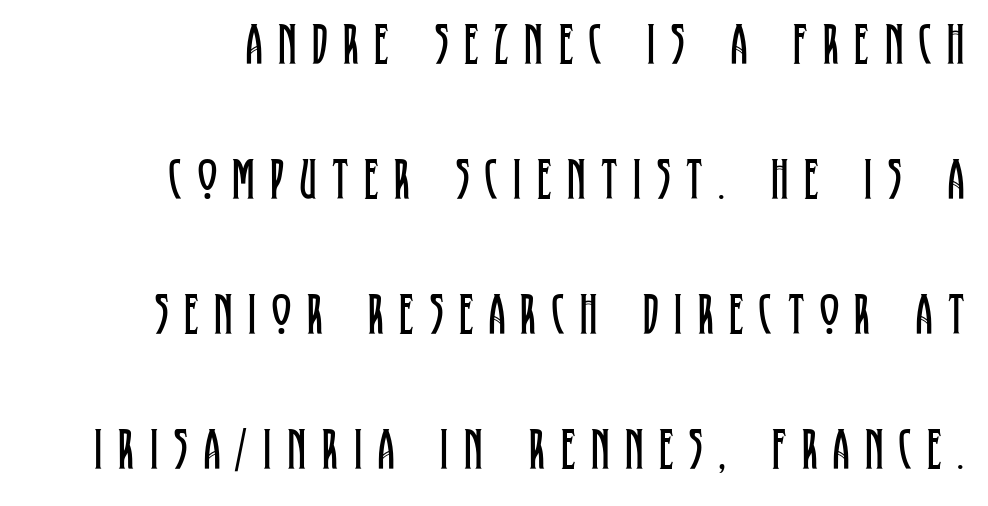
Q: Is the text bold? A: No.
Q: Is the text italic (slanted)? A: No, it is upright.
Q: Is the typeface a serif or a sans-serif typeface? A: Serif.
Q: Is the text underlined? A: No.
Q: How is the paragraph aligned? A: Right-aligned.
Q: Is the spacing between letters normal or unusually wide? A: Unusually wide.
Q: Is the spacing between lines tight, normal or loose? A: Loose.
Q: Width (condensed, normal, or wide)? A: Condensed.
Q: Stroke contrast? A: Low.
Q: x-height? A: Large.
Q: Monospaced? A: No.
